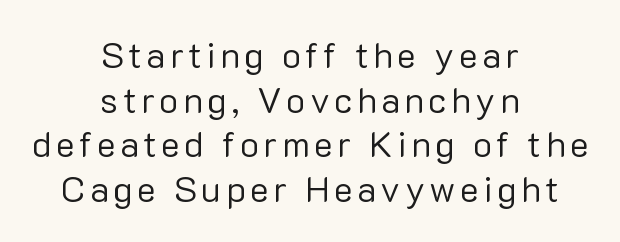
Nothing heavy about these letters — not bold at all. Is the block centered? Yes — each line is placed symmetrically about the middle. Each letter keeps its own natural width here, so spacing adapts to shape. No feet cap the strokes, marking this as sans-serif type.
